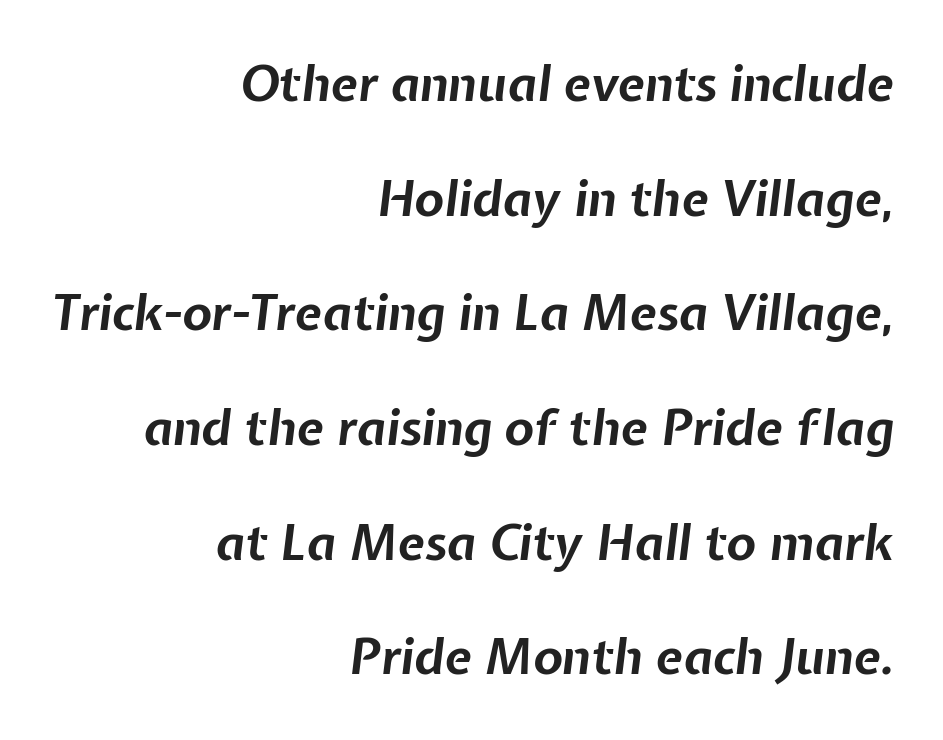
Slant detected: the letters are inclined. The rendering uses natural spacing where letterforms have individual widths. The string is rendered with underlining switched off. Teacher's note: observe the even right margin — that is flush-right alignment. Regarding leading, the lines here are spaced well apart. The letters sit at their default tracking, neither squeezed nor spread.
